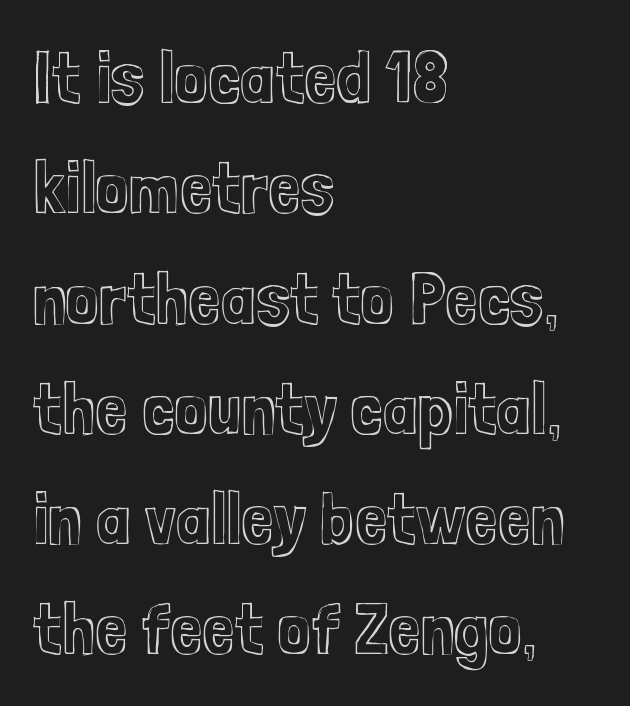
{"italic": "no", "width": "condensed", "x_height": "medium", "monospaced": "no", "underline": "no", "align": "left", "line_spacing": "normal", "line_spacing_ratio": 1.49, "letter_spacing": "normal", "letter_spacing_em": 0.0, "glyph_px": 74}
